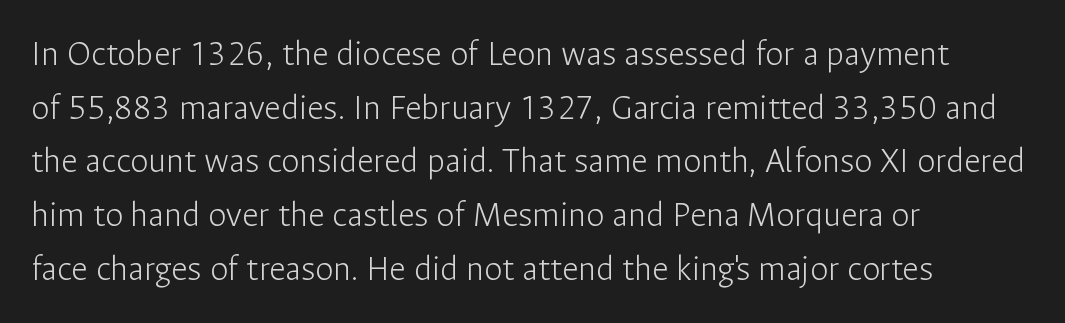
Q: Is the text bold? A: No.
Q: Is the text italic (slanted)? A: No, it is upright.
Q: Is the typeface a serif or a sans-serif typeface? A: Sans-serif.
Q: Is the text underlined? A: No.
Q: How is the paragraph aligned? A: Left-aligned.
Q: Is the spacing between letters normal or unusually wide? A: Normal.
Q: Is the spacing between lines tight, normal or loose? A: Normal.
Q: Width (condensed, normal, or wide)? A: Normal.
Q: Stroke contrast? A: Low.
Q: x-height? A: Medium.
Q: Monospaced? A: No.
